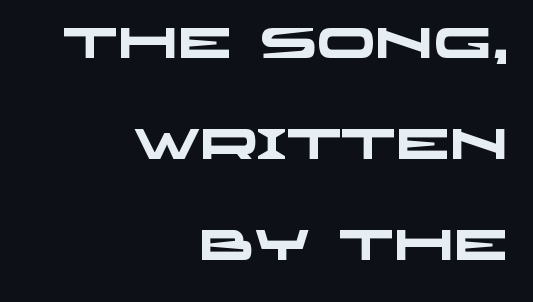
{"serif": "no", "bold": "yes", "weight": "heavy", "width": "wide", "stroke_contrast": "low", "x_height": "large", "monospaced": "no", "underline": "no", "align": "right", "line_spacing": "loose", "line_spacing_ratio": 2.35, "letter_spacing": "normal", "letter_spacing_em": 0.0, "glyph_px": 43}
